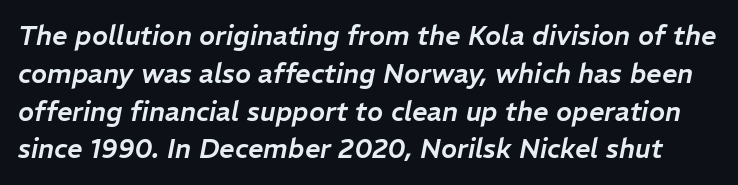
Descenders are the only things crossing below the line. The passage shown leans; its letterforms are oblique. Honestly, the letter spacing is just normal — you wouldn't notice it. Students, observe: this is what conventionally led text looks like.
